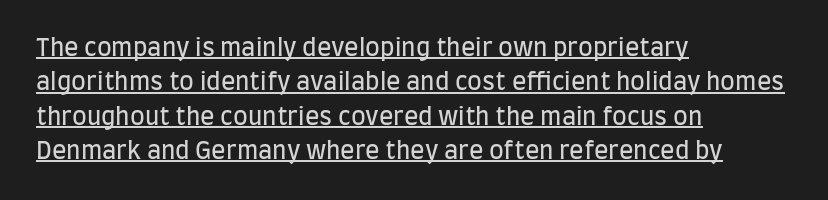
Ordinary non-slanted type is in use. The face used here appears with an underline applied. Here the glyphs are tracked normally, forming tight word shapes. The passage shown stacks its lines at a standard gap. Counters stay open thanks to moderate or lighter strokes. Line starts are locked; line ends wander.
